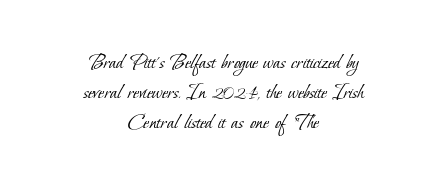
Q: Is the text bold? A: No.
Q: Is the text underlined? A: No.
Q: How is the paragraph aligned? A: Centered.
Q: Is the spacing between letters normal or unusually wide? A: Normal.
Q: Is the spacing between lines tight, normal or loose? A: Normal.
